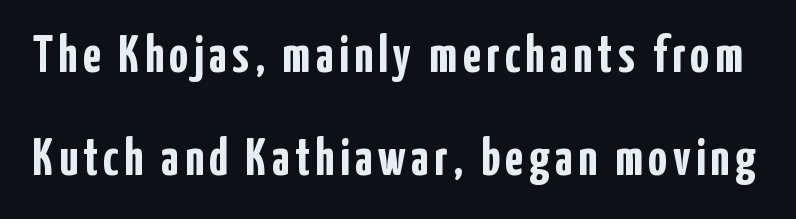
The image shows 53 px semibold, condensed sans-serif type, upright; set loose line spacing (1.94x), not underlined; low stroke contrast and a medium x-height.
